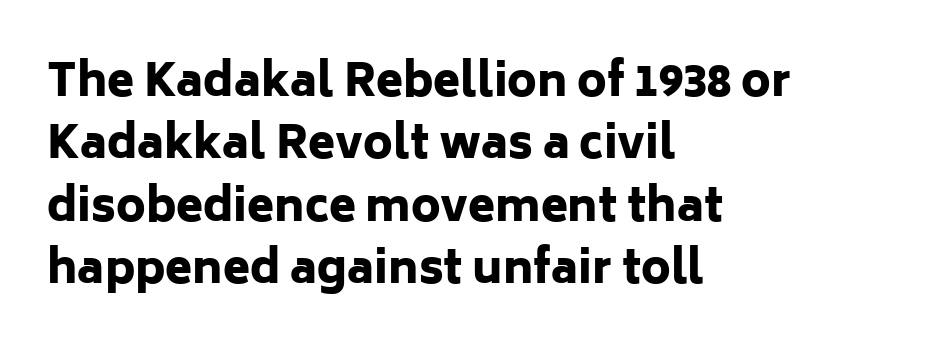
Q: Is the text bold? A: Yes.
Q: Is the text italic (slanted)? A: No, it is upright.
Q: Is the typeface a serif or a sans-serif typeface? A: Sans-serif.
Q: Is the text underlined? A: No.
Q: How is the paragraph aligned? A: Left-aligned.
Q: Is the spacing between letters normal or unusually wide? A: Normal.
Q: Is the spacing between lines tight, normal or loose? A: Normal.
Q: Width (condensed, normal, or wide)? A: Normal.
Q: Stroke contrast? A: Low.
Q: x-height? A: Medium.
Q: Monospaced? A: No.
